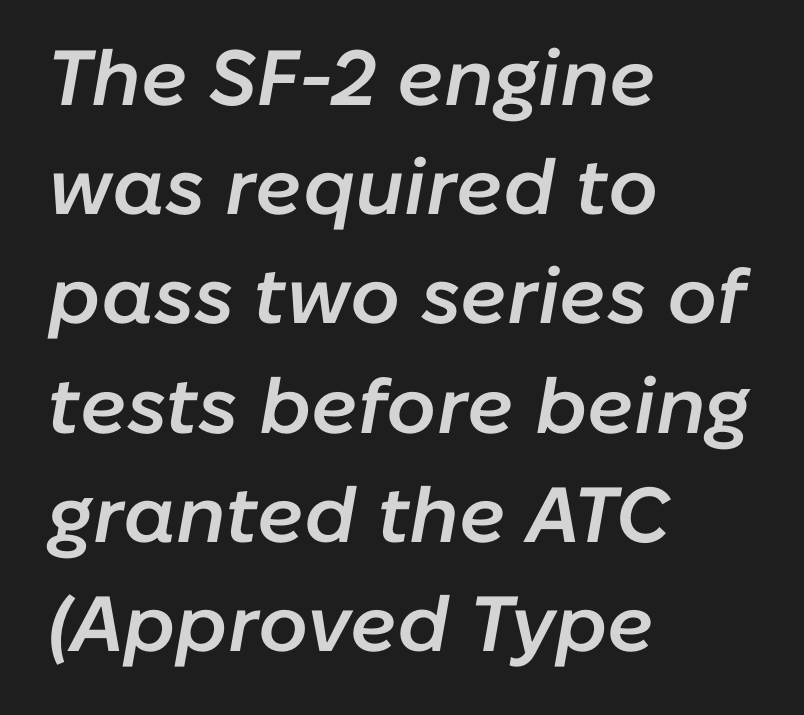
{"italic": "yes", "lean": "right", "slant_degrees": 10, "bold": "semi", "weight": "semibold", "width": "normal", "stroke_contrast": "low", "x_height": "medium", "monospaced": "no", "underline": "no", "align": "left", "line_spacing": "normal", "line_spacing_ratio": 1.4, "letter_spacing": "normal", "letter_spacing_em": 0.0, "glyph_px": 78}
